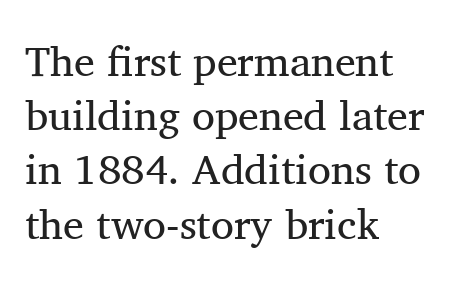
{"serif": "yes", "italic": "no", "bold": "no", "weight": "regular", "width": "normal", "stroke_contrast": "medium", "x_height": "medium", "monospaced": "no", "underline": "no", "align": "left", "line_spacing": "normal", "line_spacing_ratio": 1.29, "letter_spacing": "normal", "letter_spacing_em": 0.0, "glyph_px": 42}
